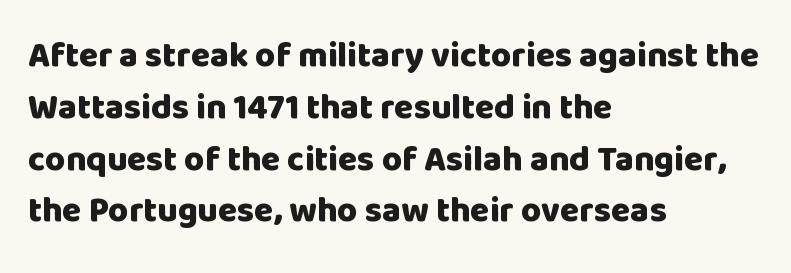
Posture: upright roman. On the weight axis this lands at bold, roughly 700. Leading matches the norm, producing a regular column. The face used here is rendered with its standard letterfit.
